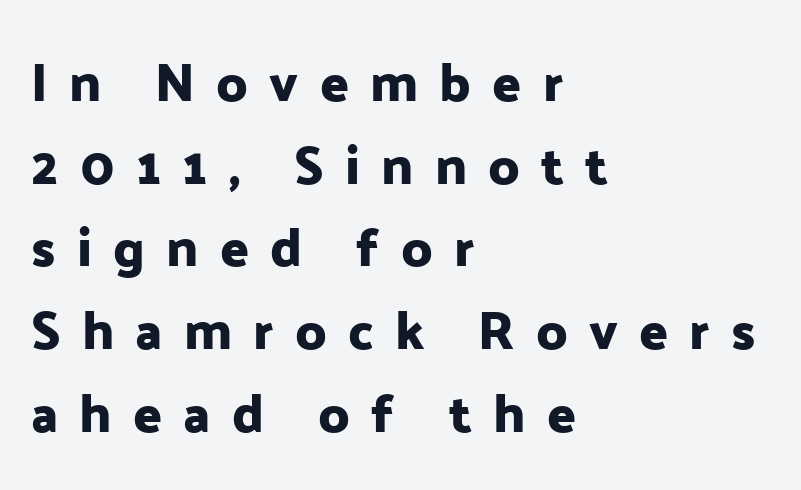
The letters carry no serifs — their stems end cleanly without finishing strokes. A clean baseline with only descenders dipping below it. Honestly, the letter spacing is so wide it's the main thing you notice. The rendering anchors every line to the left-hand side.
